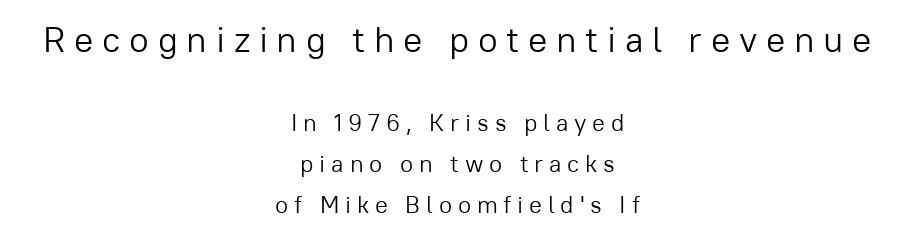
Q: Is the text bold? A: No.
Q: Is the text italic (slanted)? A: No, it is upright.
Q: Is the typeface a serif or a sans-serif typeface? A: Sans-serif.
Q: Is the text underlined? A: No.
Q: How is the paragraph aligned? A: Centered.
Q: Is the spacing between letters normal or unusually wide? A: Unusually wide.
Q: Which block of text is set in a larger size, the first (top) or the second (bottom)? A: The first (top) one.
Q: Width (condensed, normal, or wide)? A: Normal.
Q: Stroke contrast? A: Low.
Q: x-height? A: Medium.
Q: Monospaced? A: No.
